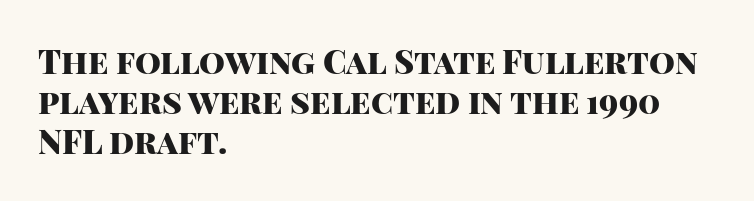
The image shows 33 px heavy sans-serif type, upright; set left-aligned, line spacing 1.21x, normal letter spacing, not underlined; high stroke contrast and a large x-height.
